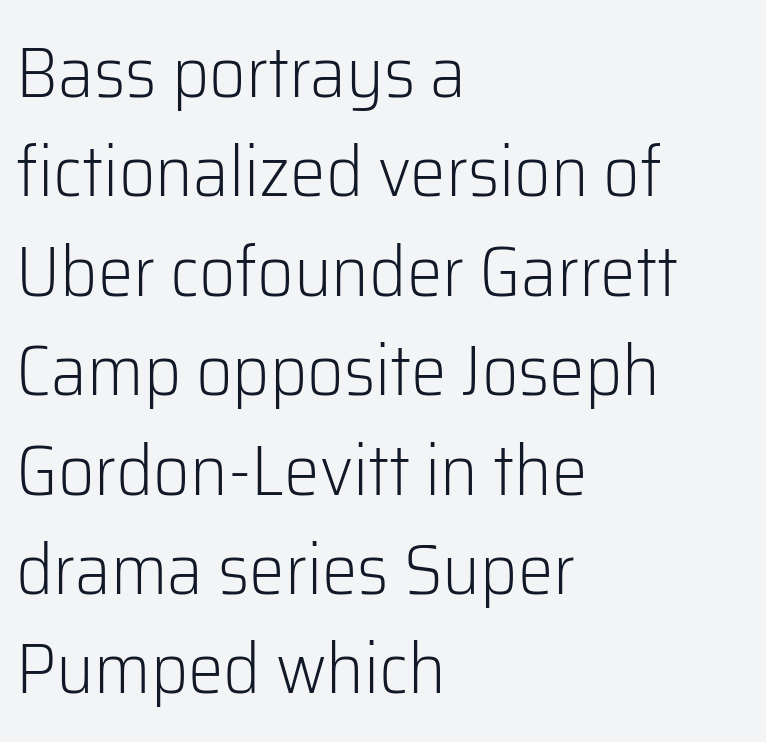
Q: Is the text bold? A: No.
Q: Is the text italic (slanted)? A: No, it is upright.
Q: Is the typeface a serif or a sans-serif typeface? A: Sans-serif.
Q: Is the text underlined? A: No.
Q: How is the paragraph aligned? A: Left-aligned.
Q: Is the spacing between letters normal or unusually wide? A: Normal.
Q: Is the spacing between lines tight, normal or loose? A: Normal.
Q: Width (condensed, normal, or wide)? A: Normal.
Q: Stroke contrast? A: Low.
Q: x-height? A: Medium.
Q: Monospaced? A: No.
